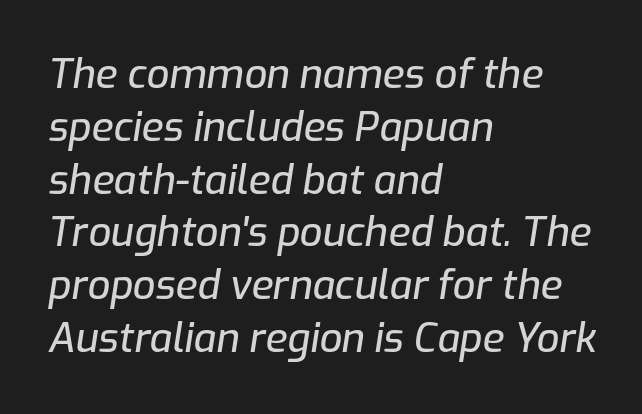
The image shows 40 px text type, italic (leaning right); set left-aligned, normal line spacing (1.32x), normal letter spacing, not underlined; low stroke contrast and a medium x-height.
